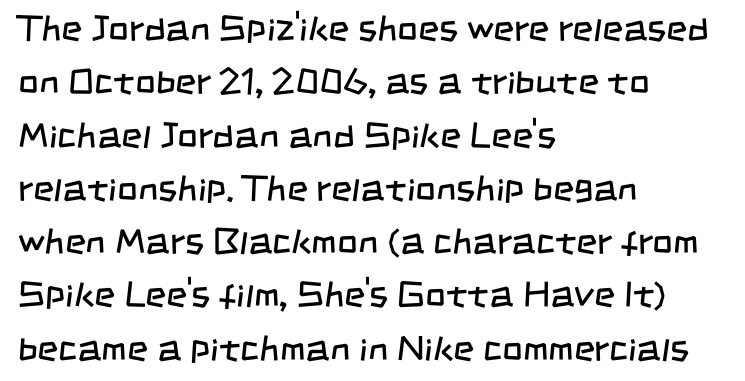
Q: Is the text bold? A: No.
Q: Is the typeface a serif or a sans-serif typeface? A: Sans-serif.
Q: Is the text underlined? A: No.
Q: How is the paragraph aligned? A: Left-aligned.
Q: Is the spacing between letters normal or unusually wide? A: Normal.
Q: Is the spacing between lines tight, normal or loose? A: Normal.
Q: Width (condensed, normal, or wide)? A: Condensed.
Q: Stroke contrast? A: Low.
Q: x-height? A: Large.
Q: Monospaced? A: No.
